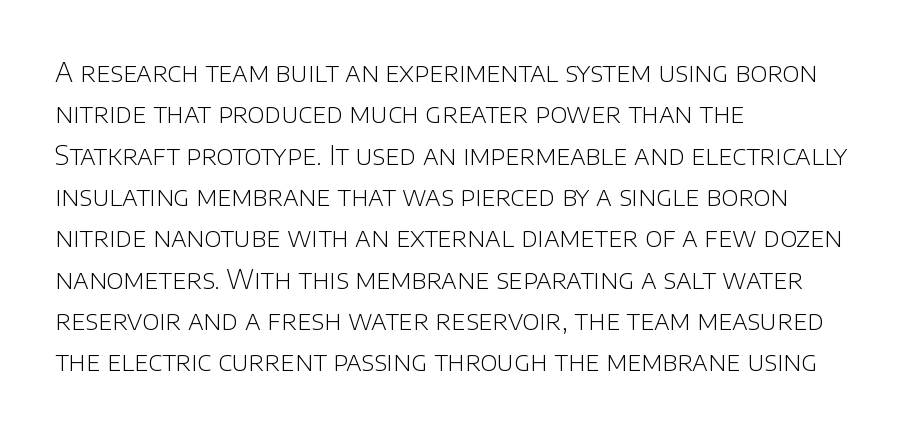
Each stroke keeps to a modest, everyday thickness or less. Whoever set this chose a conventional vertical rhythm. Caption: multi-line text, flush left, ragged right. Underlining? Definitely not there.
